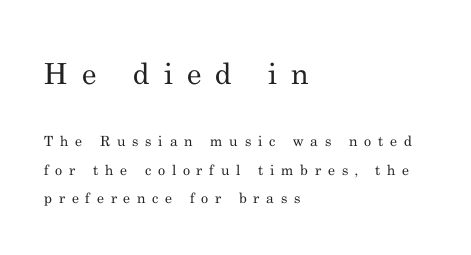
The image shows 29 px regular-weight serif type, upright; set left-aligned, loose line spacing (2.04x), unusually wide letter spacing (+0.48 em), not underlined; the first (top) block is 2.07x larger; medium stroke contrast and a small x-height.
